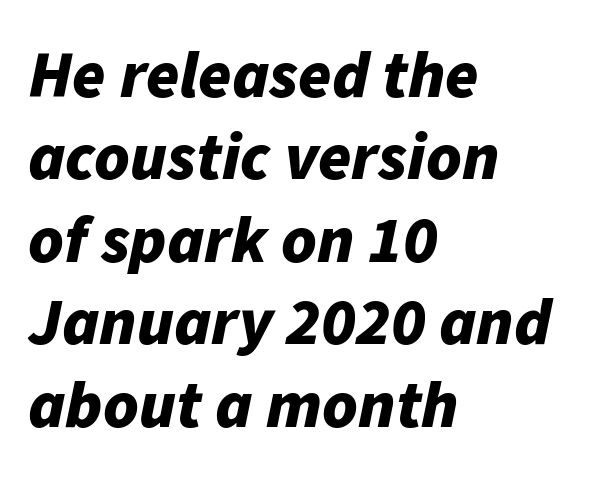
The image shows 67 px bold type, italic (leaning right); set left-aligned, line spacing 1.23x, normal letter spacing, not underlined; low stroke contrast and a medium x-height.
